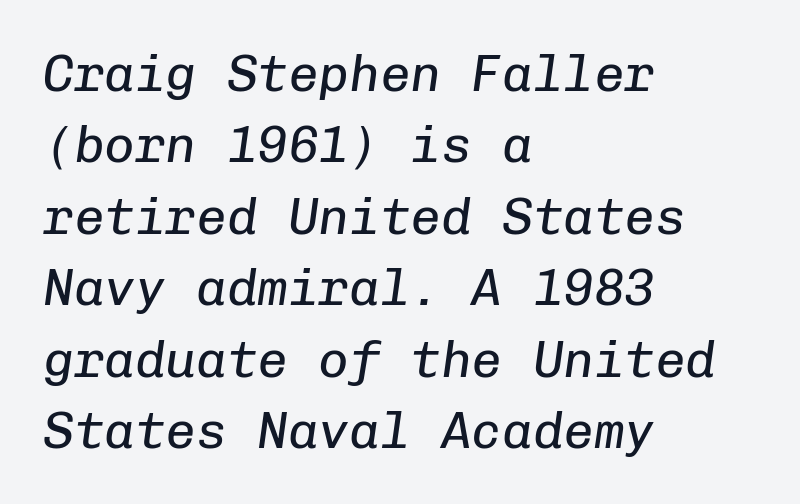
{"italic": "yes", "lean": "right", "slant_degrees": 8, "bold": "no", "weight": "regular", "width": "normal", "stroke_contrast": "low", "x_height": "medium", "monospaced": "yes", "underline": "no", "align": "left", "line_spacing": "normal", "line_spacing_ratio": 1.4, "letter_spacing": "normal", "letter_spacing_em": 0.0, "glyph_px": 51}
